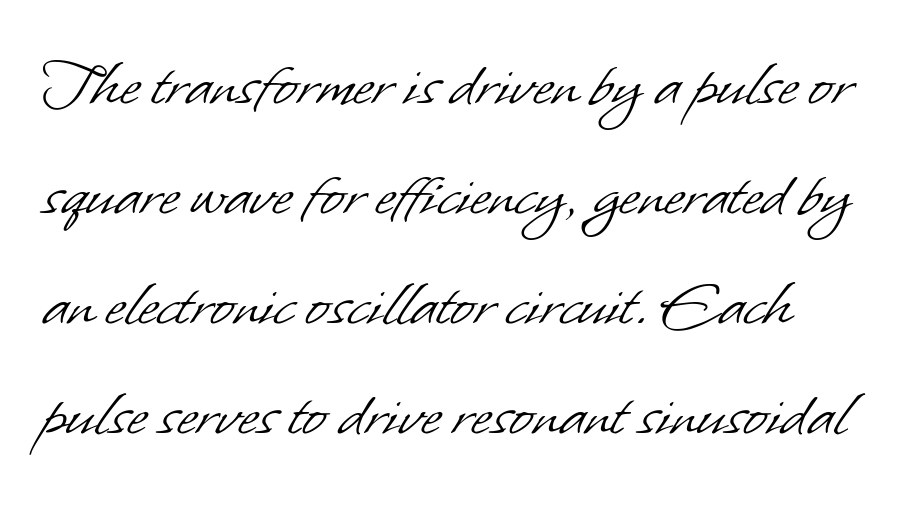
{"serif": "no", "bold": "no", "weight": "light", "width": "normal", "stroke_contrast": "low", "x_height": "small", "monospaced": "no", "underline": "no", "align": "left", "line_spacing": "normal", "line_spacing_ratio": 1.55, "letter_spacing": "normal", "letter_spacing_em": 0.0, "glyph_px": 71}
